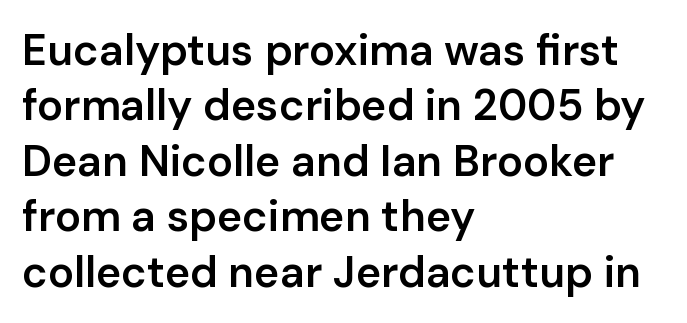
Q: Is the text bold? A: Semi-bold.
Q: Is the text italic (slanted)? A: No, it is upright.
Q: Is the typeface a serif or a sans-serif typeface? A: Sans-serif.
Q: Is the text underlined? A: No.
Q: How is the paragraph aligned? A: Left-aligned.
Q: Is the spacing between letters normal or unusually wide? A: Normal.
Q: Is the spacing between lines tight, normal or loose? A: Normal.
Q: Width (condensed, normal, or wide)? A: Normal.
Q: Stroke contrast? A: Low.
Q: x-height? A: Medium.
Q: Monospaced? A: No.
